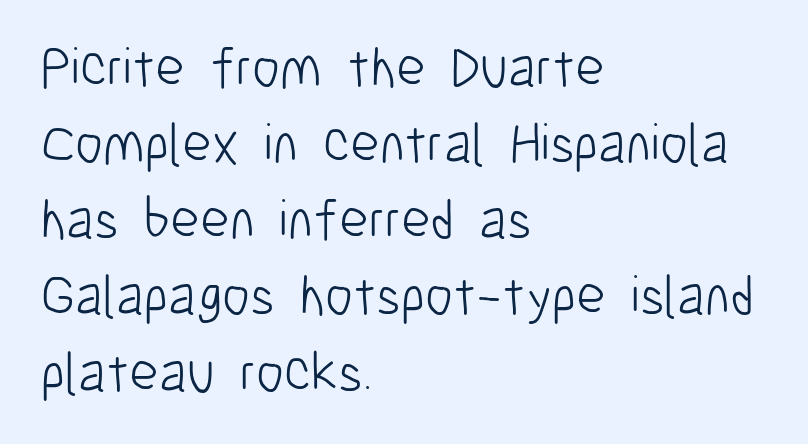
Q: Is the text bold? A: No.
Q: Is the text italic (slanted)? A: No, it is upright.
Q: Is the typeface a serif or a sans-serif typeface? A: Sans-serif.
Q: Is the text underlined? A: No.
Q: How is the paragraph aligned? A: Left-aligned.
Q: Is the spacing between letters normal or unusually wide? A: Normal.
Q: Is the spacing between lines tight, normal or loose? A: Normal.
Q: Width (condensed, normal, or wide)? A: Condensed.
Q: Stroke contrast? A: Low.
Q: x-height? A: Medium.
Q: Monospaced? A: No.
